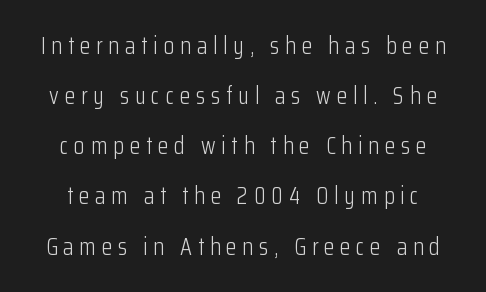
{"italic": "no", "bold": "no", "underline": "no", "align": "center", "line_spacing": "loose", "line_spacing_ratio": 2.09, "letter_spacing": "wide", "letter_spacing_em": 0.24, "glyph_px": 24}
